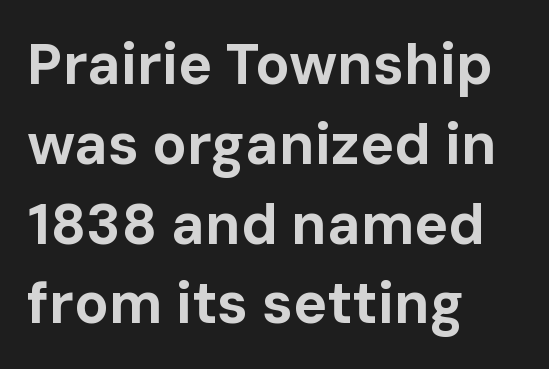
Horizontal alignment here is leftward, the default for most running prose. The letters stand straight up with perfectly vertical stems. The strip under each line holds only bare page. The horizontal fit of the characters is conventional and even. Chunky letters — that's bold for sure.
